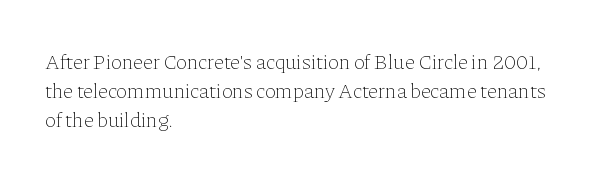
{"italic": "no", "bold": "no", "underline": "no", "align": "left", "line_spacing": "normal", "line_spacing_ratio": 1.37, "letter_spacing": "normal", "letter_spacing_em": 0.0, "glyph_px": 21}
